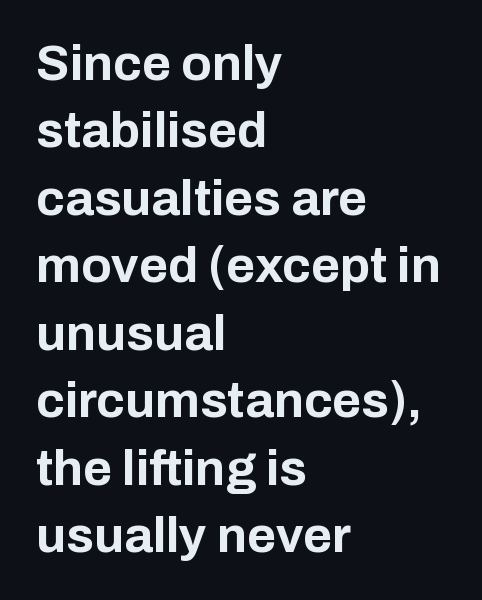
The image shows 50 px bold sans-serif type, upright; set left-aligned, normal line spacing (1.35x), normal letter spacing, not underlined; low stroke contrast and a medium x-height.
